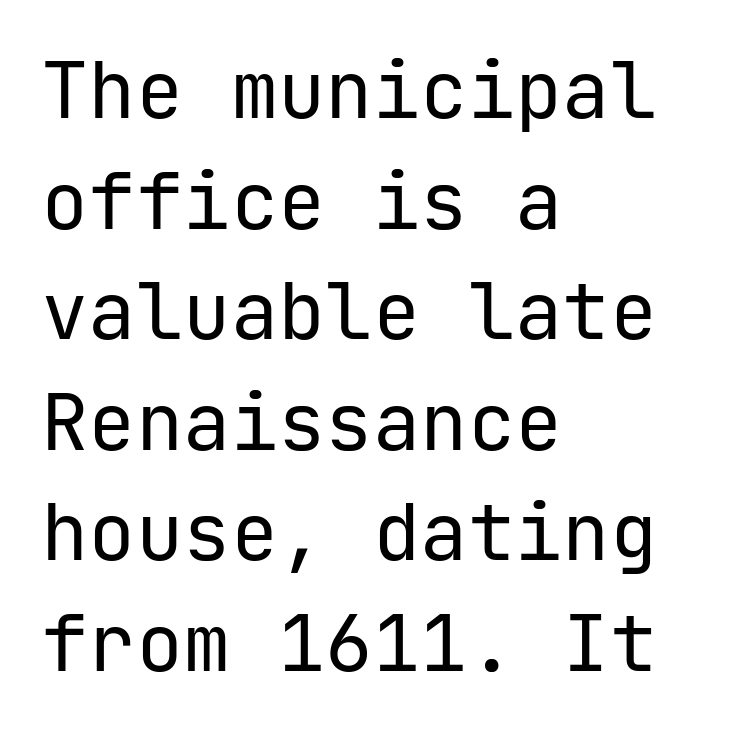
Q: Is the text bold? A: No.
Q: Is the text italic (slanted)? A: No, it is upright.
Q: Is the typeface a serif or a sans-serif typeface? A: Sans-serif.
Q: Is the text underlined? A: No.
Q: How is the paragraph aligned? A: Left-aligned.
Q: Is the spacing between letters normal or unusually wide? A: Normal.
Q: Is the spacing between lines tight, normal or loose? A: Normal.
Q: Width (condensed, normal, or wide)? A: Normal.
Q: Stroke contrast? A: Low.
Q: x-height? A: Medium.
Q: Monospaced? A: Yes.
